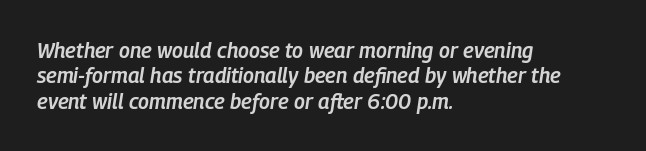
{"italic": "yes", "lean": "right", "slant_degrees": 9, "bold": "semi", "underline": "no", "align": "left", "line_spacing_ratio": 1.21, "letter_spacing": "normal", "letter_spacing_em": 0.0, "glyph_px": 21}
